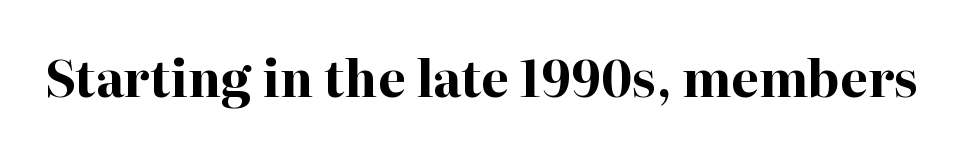
Q: Is the text bold? A: Yes.
Q: Is the text italic (slanted)? A: No, it is upright.
Q: Is the typeface a serif or a sans-serif typeface? A: Serif.
Q: Is the text underlined? A: No.
Q: Is the spacing between letters normal or unusually wide? A: Normal.
Q: Width (condensed, normal, or wide)? A: Normal.
Q: Stroke contrast? A: High.
Q: x-height? A: Medium.
Q: Monospaced? A: No.
